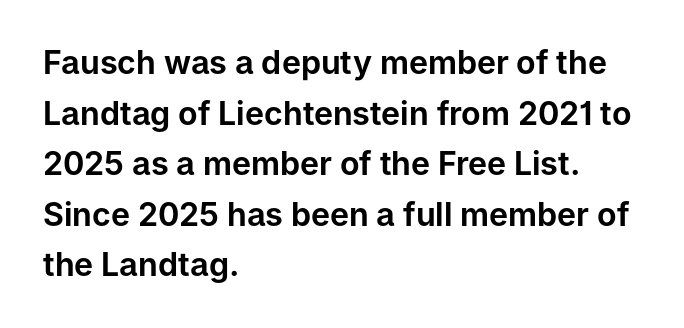
{"serif": "no", "italic": "no", "width": "normal", "stroke_contrast": "low", "x_height": "medium", "monospaced": "no", "underline": "no", "align": "left", "line_spacing": "normal", "line_spacing_ratio": 1.58, "letter_spacing": "normal", "letter_spacing_em": 0.0, "glyph_px": 32}
